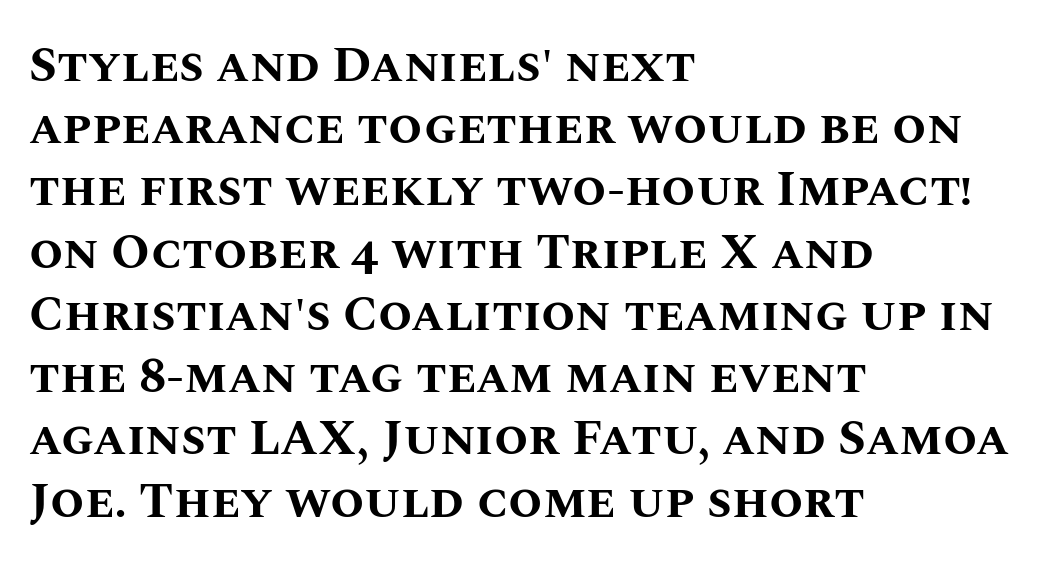
{"italic": "no", "bold": "yes", "weight": "bold", "width": "normal", "stroke_contrast": "medium", "x_height": "large", "monospaced": "no", "underline": "no", "align": "left", "line_spacing": "normal", "line_spacing_ratio": 1.27, "letter_spacing": "normal", "letter_spacing_em": 0.0, "glyph_px": 49}
